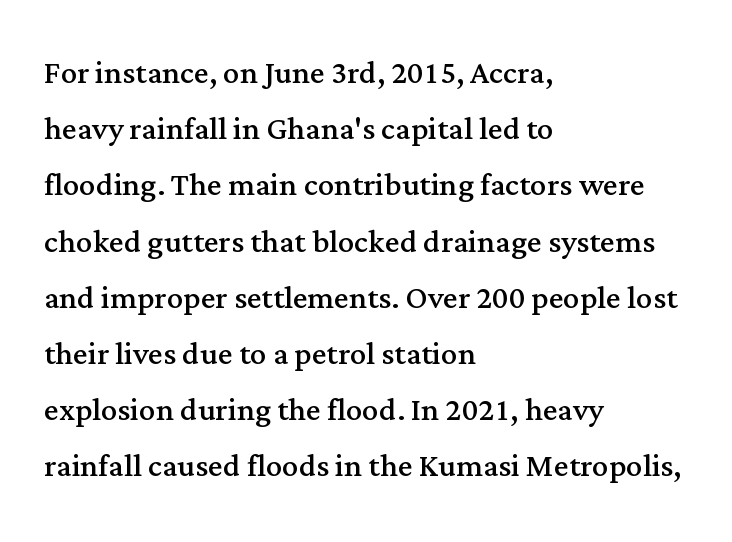
The image shows 41 px regular-weight serif type, upright; set left-aligned, normal line spacing (1.37x), normal letter spacing, not underlined; medium stroke contrast and a medium x-height.
